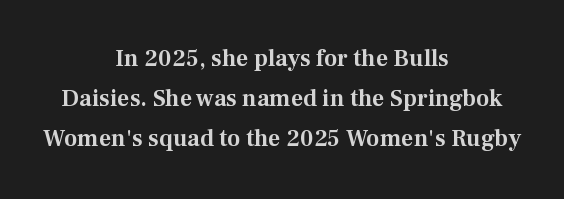
The image shows 24 px text type, upright; set centered, normal line spacing (1.67x), normal letter spacing, not underlined.
